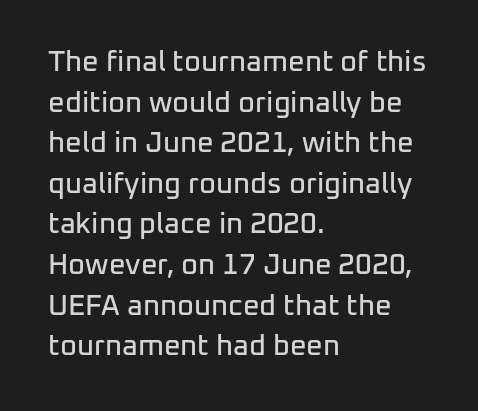
{"serif": "no", "italic": "no", "width": "normal", "stroke_contrast": "low", "x_height": "medium", "monospaced": "no", "underline": "no", "align": "left", "line_spacing": "normal", "line_spacing_ratio": 1.4, "letter_spacing": "normal", "letter_spacing_em": 0.0, "glyph_px": 29}
